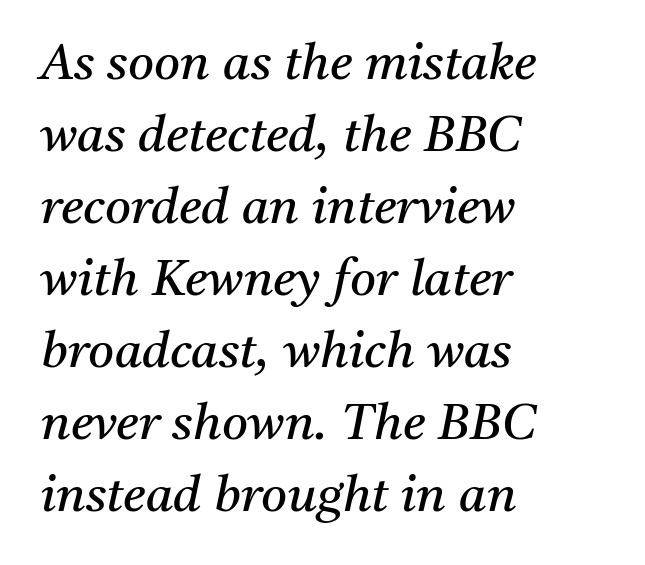
{"serif": "yes", "italic": "yes", "lean": "right", "slant_degrees": 11, "bold": "no", "weight": "regular", "width": "normal", "stroke_contrast": "medium", "x_height": "medium", "monospaced": "no", "underline": "no", "align": "left", "line_spacing": "normal", "line_spacing_ratio": 1.44, "letter_spacing": "normal", "letter_spacing_em": 0.0, "glyph_px": 50}
